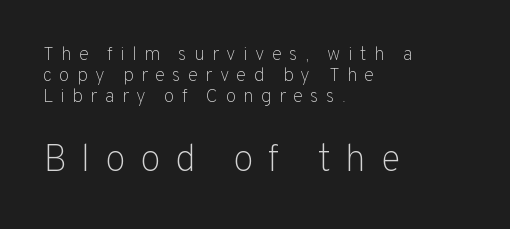
The image shows 38 px light sans-serif type, upright; set left-aligned, tight line spacing (1.11x), unusually wide letter spacing (+0.38 em), not underlined; the second (bottom) block is 2.0x larger; low stroke contrast and a medium x-height.
